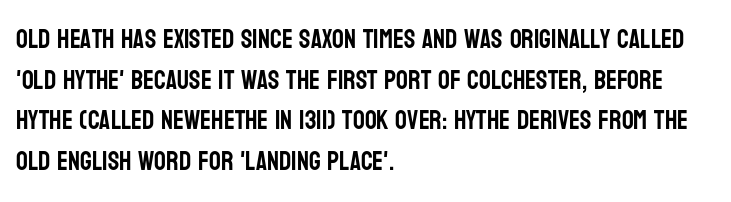
The image shows 26 px text type, upright; set left-aligned, normal line spacing (1.56x), normal letter spacing, not underlined.
